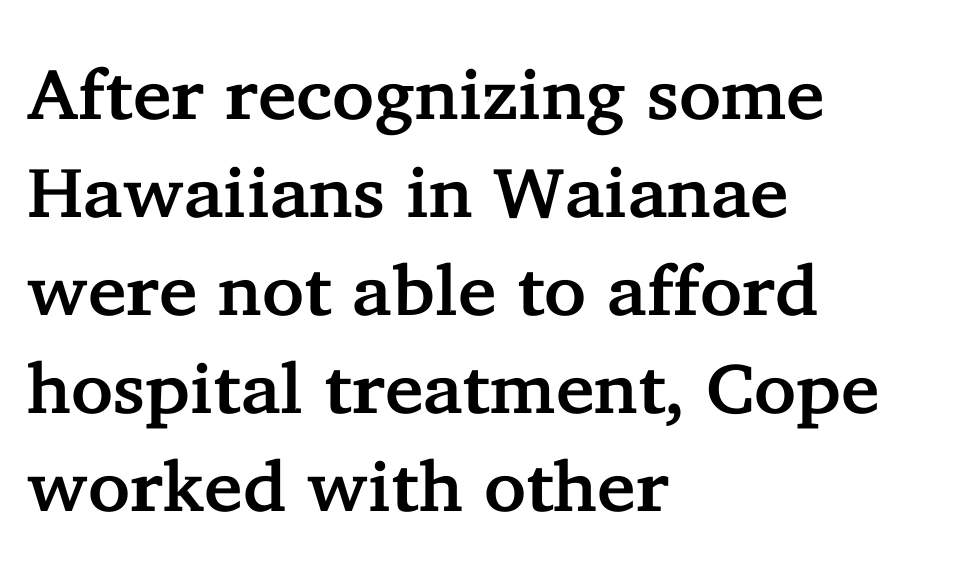
Characters follow at the spacing the type designer built in. Is this a fixed-width face? No — the glyphs have proportional, varying widths. I'd call this a serif setting — the letters wear small feet. Underlining? Definitely not there.
